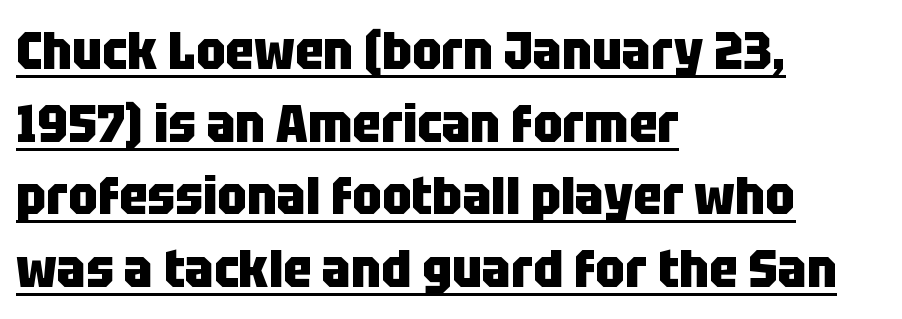
{"serif": "no", "italic": "no", "bold": "yes", "weight": "heavy", "width": "condensed", "stroke_contrast": "low", "x_height": "large", "monospaced": "no", "underline": "yes", "align": "left", "line_spacing": "normal", "line_spacing_ratio": 1.37, "letter_spacing": "normal", "letter_spacing_em": 0.0, "glyph_px": 53}
